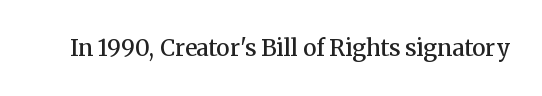
No extra tracking has been applied to these lines. The area under the type is left untouched. Weight: semibold (demi). If you drew a line through each stem, it would be perfectly vertical.
